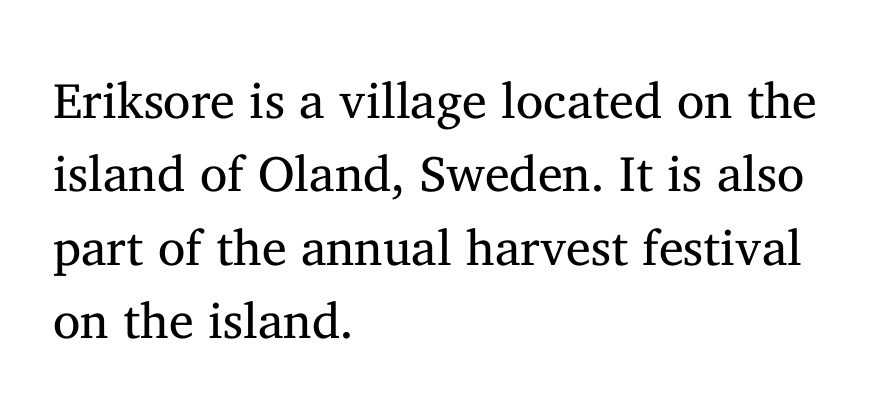
{"serif": "yes", "italic": "no", "bold": "no", "weight": "regular", "width": "normal", "stroke_contrast": "medium", "x_height": "medium", "monospaced": "no", "underline": "no", "align": "left", "line_spacing": "normal", "line_spacing_ratio": 1.47, "letter_spacing": "normal", "letter_spacing_em": 0.0, "glyph_px": 50}
